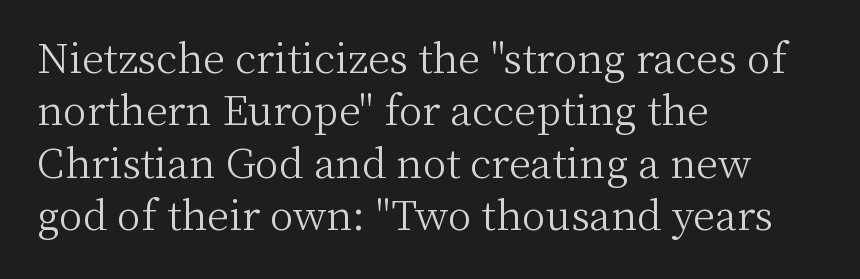
The image shows 40 px light serif type, upright; set left-aligned, normal line spacing (1.31x), normal letter spacing, not underlined; medium stroke contrast and a medium x-height.
